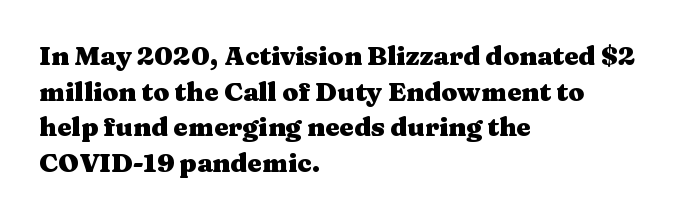
{"italic": "no", "bold": "yes", "underline": "no", "align": "left", "line_spacing": "normal", "line_spacing_ratio": 1.37, "letter_spacing": "normal", "letter_spacing_em": 0.0, "glyph_px": 26}
